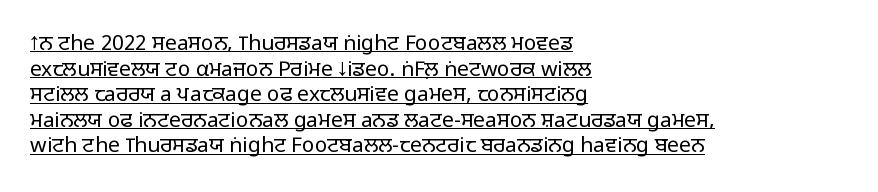
The image shows 21 px text type, upright; set left-aligned, line spacing 1.22x, normal letter spacing, underlined.
